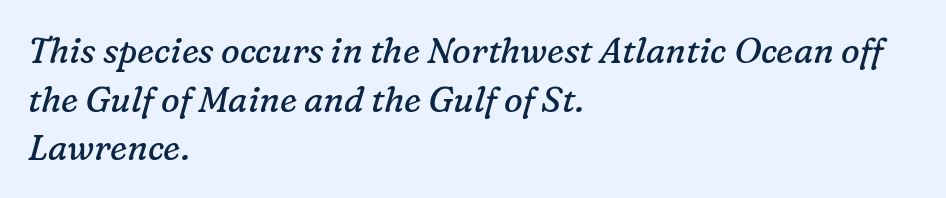
The passage shown is typed in a proportional face where columns would drift. Honestly, there is no underline to notice here at all. Does the leading feel generous? No, just average. Compared with typical body copy, the letter spacing here is the same. A typesetter would mark this as italic.
